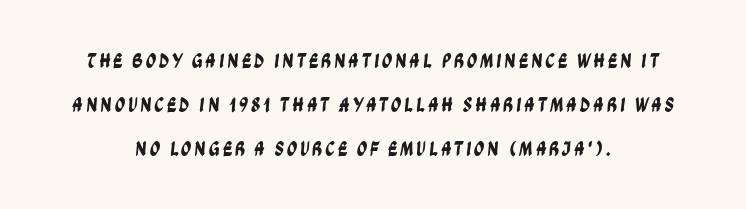
The string is rendered with underlining switched off. Airy leading. Caption: multi-line text, centered on the measure.
